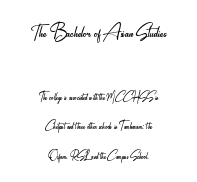
{"bold": "no", "underline": "no", "align": "center", "line_spacing": "loose", "line_spacing_ratio": 2.11, "letter_spacing": "normal", "letter_spacing_em": 0.0, "larger_block": "first", "size_ratio": 1.71, "glyph_px": 24}
